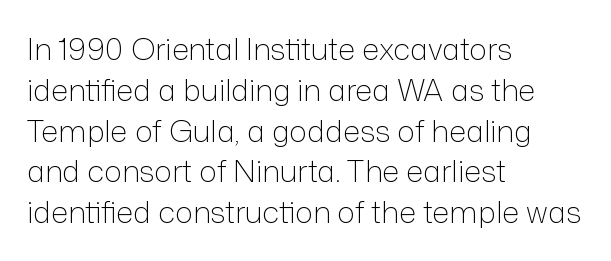
The baseline area is clear. Quick note: interline space is typical. This is roman type, the default non-slanted kind. The lines in this sample share a left origin and differ only in where they stop. Each letter keeps its own natural width here, so spacing adapts to shape.
